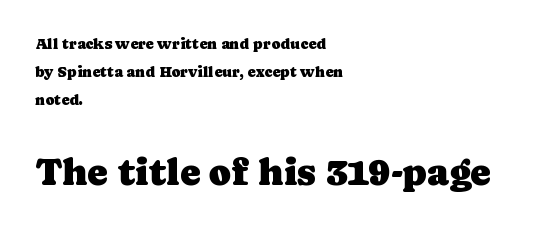
The image shows 38 px serif type, upright; set left-aligned, line spacing 1.87x, normal letter spacing, not underlined; the second (bottom) block is 2.53x larger; low stroke contrast and a medium x-height.
